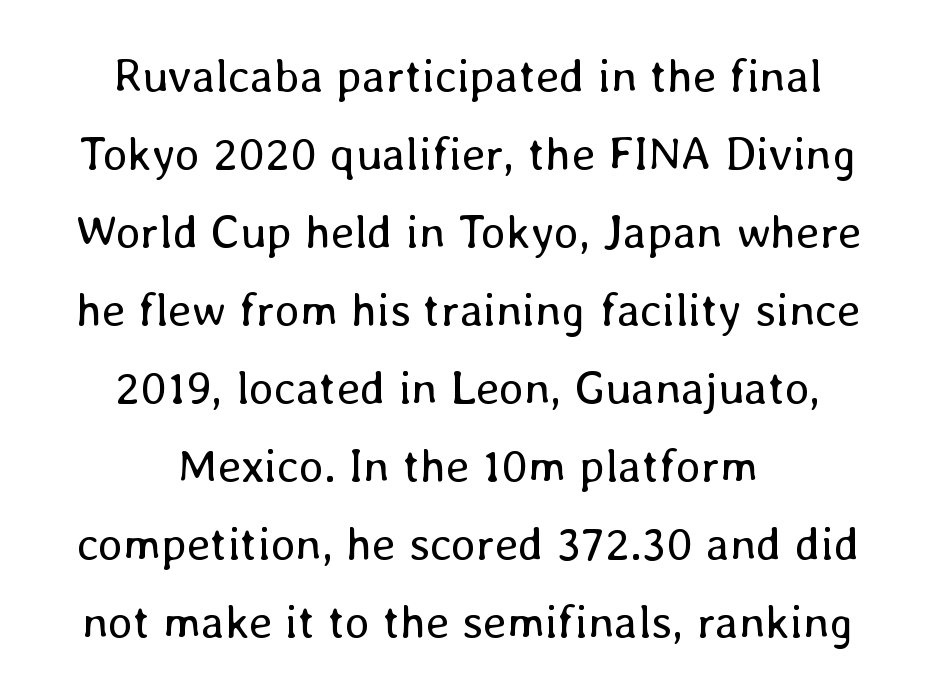
The image shows 47 px regular-weight type, upright; set centered, normal line spacing (1.66x), normal letter spacing, not underlined; low stroke contrast and a medium x-height.
